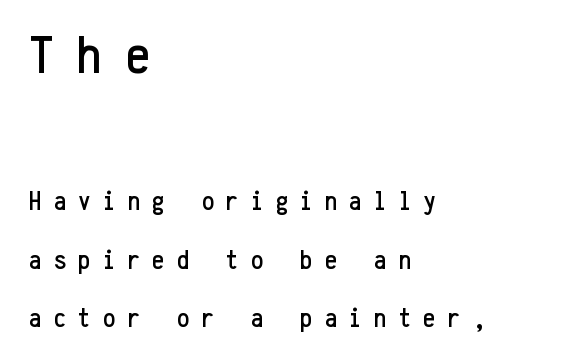
Q: Is the text italic (slanted)? A: No, it is upright.
Q: Is the typeface a serif or a sans-serif typeface? A: Sans-serif.
Q: Is the text underlined? A: No.
Q: How is the paragraph aligned? A: Left-aligned.
Q: Is the spacing between letters normal or unusually wide? A: Unusually wide.
Q: Is the spacing between lines tight, normal or loose? A: Loose.
Q: Which block of text is set in a larger size, the first (top) or the second (bottom)? A: The first (top) one.
Q: Width (condensed, normal, or wide)? A: Condensed.
Q: Stroke contrast? A: Low.
Q: x-height? A: Medium.
Q: Monospaced? A: Yes.
